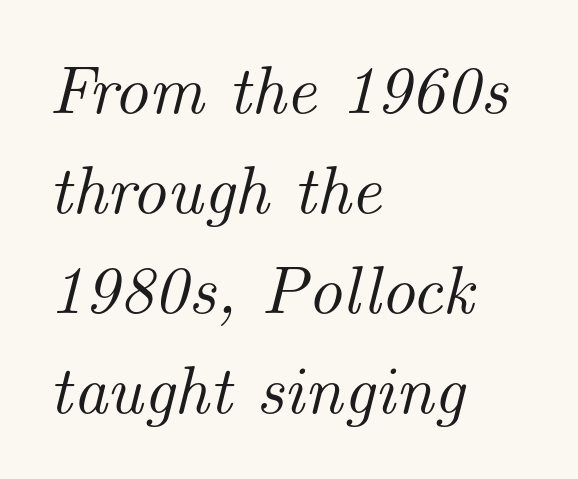
The type is set solid horizontally, with unmodified tracking. The space beneath each line is pristine and unruled. Casual observation: everything's shoved over to the left. Horizontal bands of white between lines are of average thickness.
